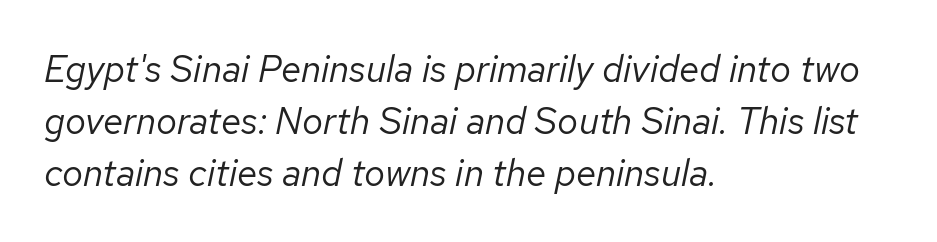
{"italic": "yes", "lean": "right", "slant_degrees": 12, "bold": "no", "weight": "regular", "width": "normal", "stroke_contrast": "low", "x_height": "medium", "monospaced": "no", "underline": "no", "align": "left", "line_spacing": "normal", "line_spacing_ratio": 1.4, "letter_spacing": "normal", "letter_spacing_em": 0.0, "glyph_px": 37}
